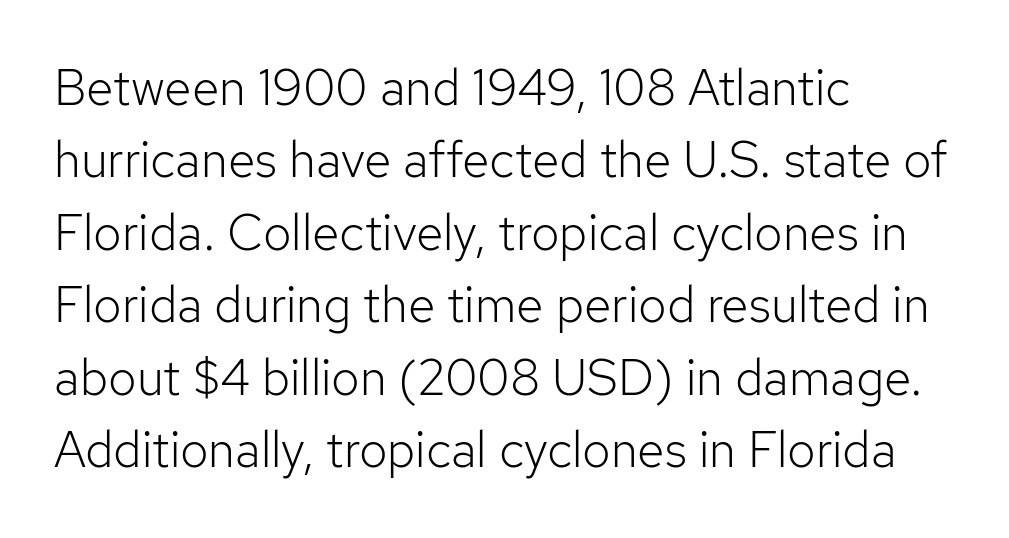
{"serif": "no", "italic": "no", "bold": "no", "weight": "light", "width": "normal", "stroke_contrast": "low", "x_height": "medium", "monospaced": "no", "underline": "no", "align": "left", "line_spacing": "normal", "line_spacing_ratio": 1.45, "letter_spacing": "normal", "letter_spacing_em": 0.0, "glyph_px": 50}
